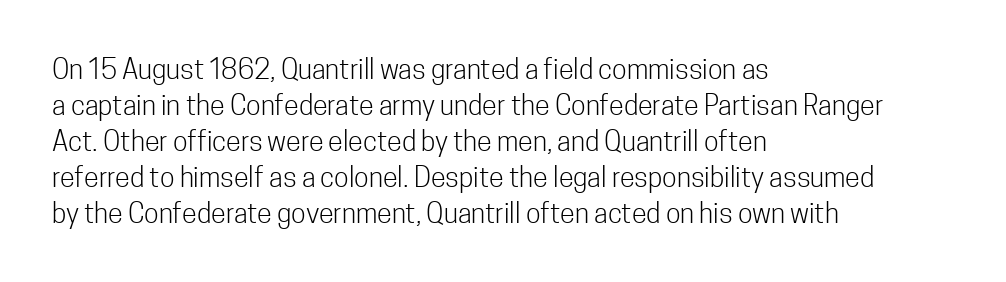
A clean baseline with only descenders dipping below it. The letters stand upright; this is a roman face. The letterforms sit shoulder to shoulder at normal distance. The compositor pushed each line to the left boundary.
